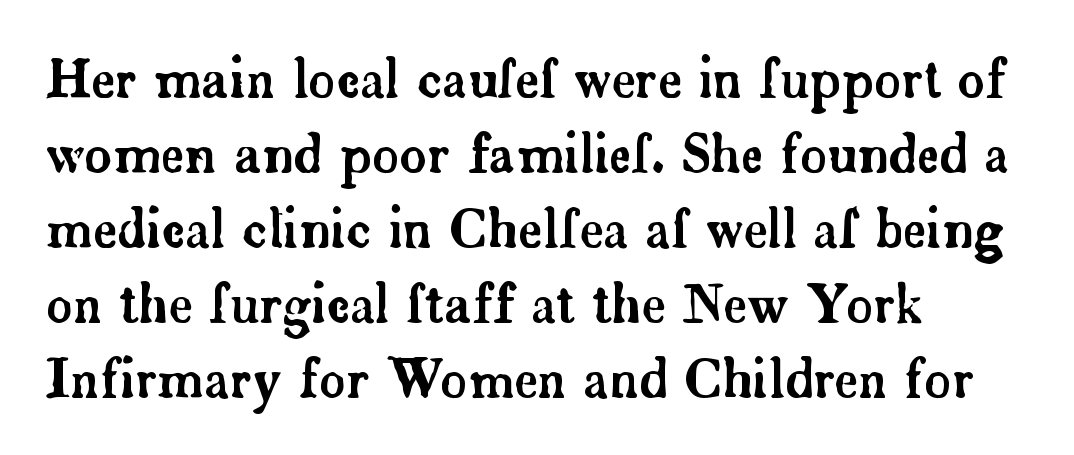
Bare-footed words on every line. A typesetter would call this zero additional tracking. Interline gaps are of average width in this sample. You could not count columns in this text — the font is proportionally spaced.
